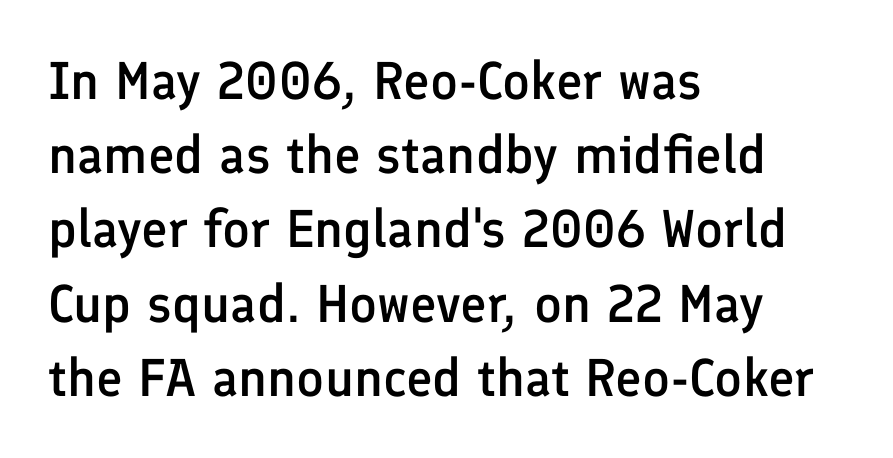
Q: Is the text bold? A: Semi-bold.
Q: Is the text italic (slanted)? A: No, it is upright.
Q: Is the typeface a serif or a sans-serif typeface? A: Sans-serif.
Q: Is the text underlined? A: No.
Q: How is the paragraph aligned? A: Left-aligned.
Q: Is the spacing between letters normal or unusually wide? A: Normal.
Q: Is the spacing between lines tight, normal or loose? A: Normal.
Q: Width (condensed, normal, or wide)? A: Normal.
Q: Stroke contrast? A: Low.
Q: x-height? A: Medium.
Q: Monospaced? A: No.
